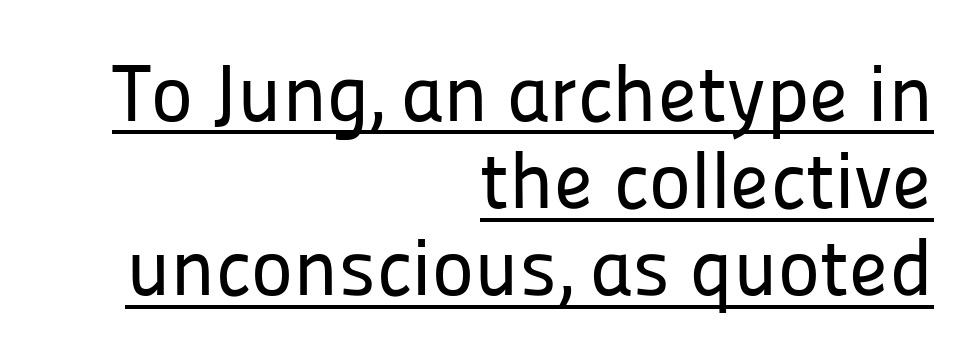
Q: Is the text italic (slanted)? A: No, it is upright.
Q: Is the typeface a serif or a sans-serif typeface? A: Sans-serif.
Q: Is the text underlined? A: Yes.
Q: How is the paragraph aligned? A: Right-aligned.
Q: Is the spacing between letters normal or unusually wide? A: Normal.
Q: Is the spacing between lines tight, normal or loose? A: Tight.
Q: Width (condensed, normal, or wide)? A: Normal.
Q: Stroke contrast? A: Low.
Q: x-height? A: Medium.
Q: Monospaced? A: No.
